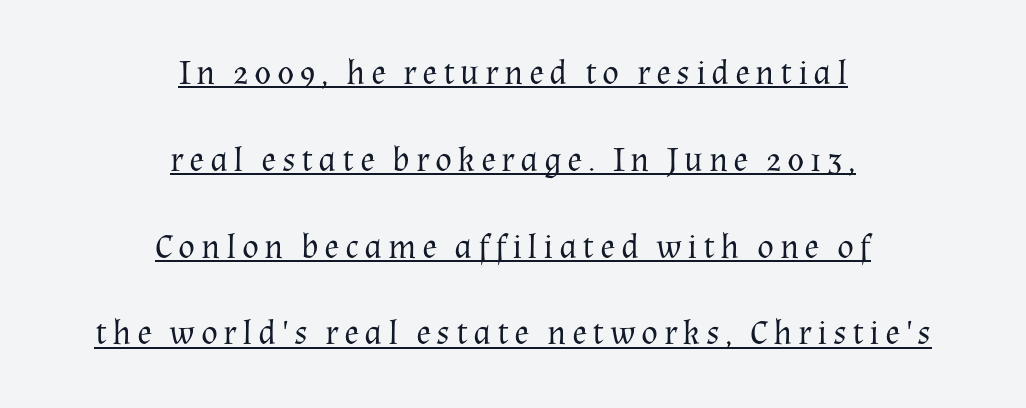
Horizontally, the lines are justified to the midpoint only. The rendering shows small feet on the letterforms — a serif design. The typography opts for an upright posture over an oblique one. Think of a printed novel: that variable character pitch is what you see here.
